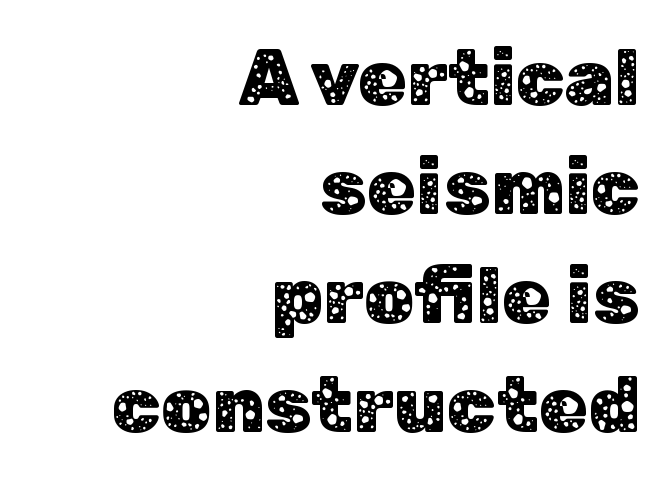
Q: Is the text italic (slanted)? A: No, it is upright.
Q: Is the typeface a serif or a sans-serif typeface? A: Sans-serif.
Q: Is the text underlined? A: No.
Q: How is the paragraph aligned? A: Right-aligned.
Q: Is the spacing between letters normal or unusually wide? A: Normal.
Q: Is the spacing between lines tight, normal or loose? A: Normal.
Q: Width (condensed, normal, or wide)? A: Normal.
Q: Stroke contrast? A: Low.
Q: x-height? A: Medium.
Q: Monospaced? A: No.
